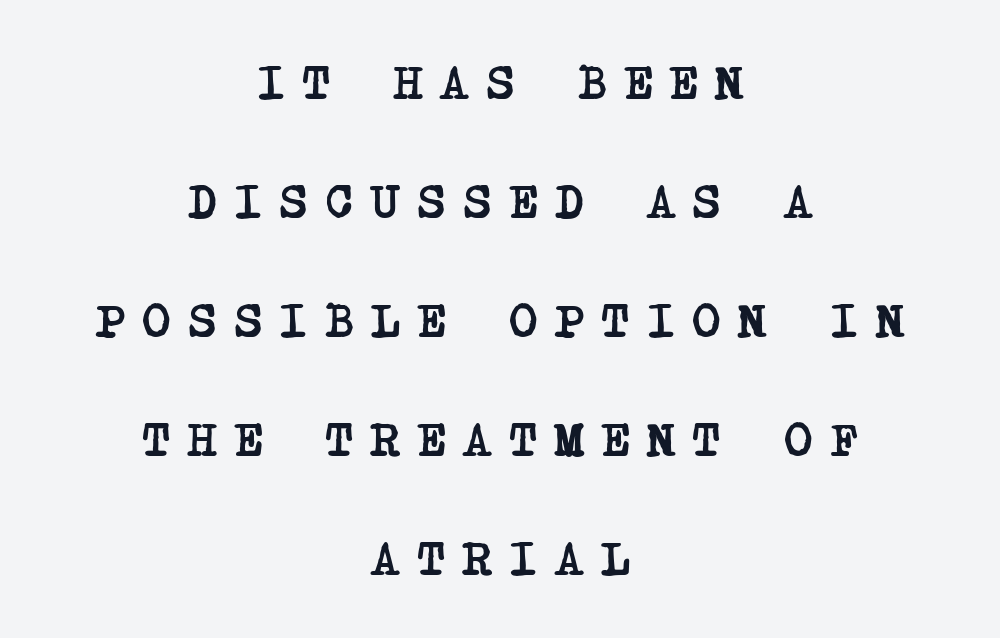
The image shows 48 px semibold, condensed serif type; set centered, loose line spacing (2.48x), unusually wide letter spacing (+0.37 em), not underlined; low stroke contrast and a large x-height.
